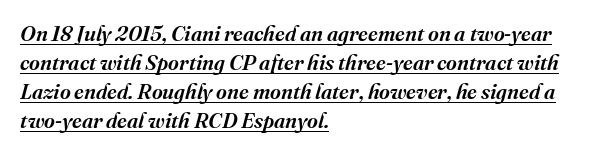
The image shows 21 px text type, italic (leaning right); set left-aligned, normal line spacing (1.38x), normal letter spacing, underlined.
